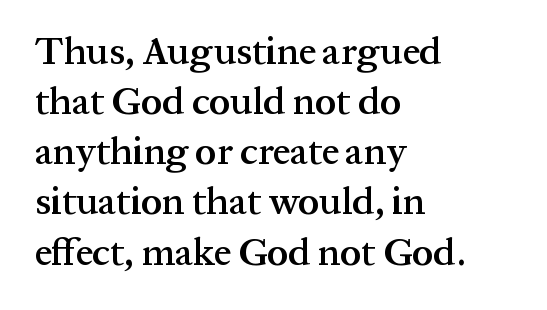
The image shows 38 px semibold serif type, upright; set left-aligned, normal line spacing (1.32x), normal letter spacing, not underlined; medium stroke contrast and a medium x-height.
